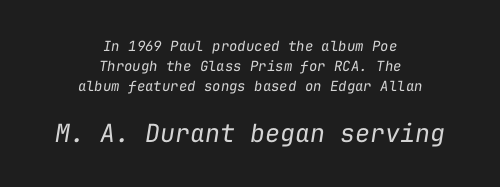
Q: Is the text bold? A: No.
Q: Is the text italic (slanted)? A: Yes, it leans right by about 9 degrees.
Q: Is the text underlined? A: No.
Q: How is the paragraph aligned? A: Centered.
Q: Is the spacing between letters normal or unusually wide? A: Normal.
Q: Is the spacing between lines tight, normal or loose? A: Normal.
Q: Which block of text is set in a larger size, the first (top) or the second (bottom)? A: The second (bottom) one.
